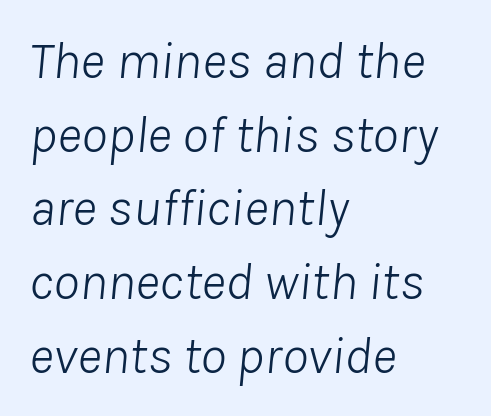
Q: Is the text bold? A: No.
Q: Is the text italic (slanted)? A: Yes, it leans right by about 8 degrees.
Q: Is the text underlined? A: No.
Q: How is the paragraph aligned? A: Left-aligned.
Q: Is the spacing between letters normal or unusually wide? A: Normal.
Q: Is the spacing between lines tight, normal or loose? A: Normal.
Q: Width (condensed, normal, or wide)? A: Normal.
Q: Stroke contrast? A: Low.
Q: x-height? A: Medium.
Q: Monospaced? A: No.
